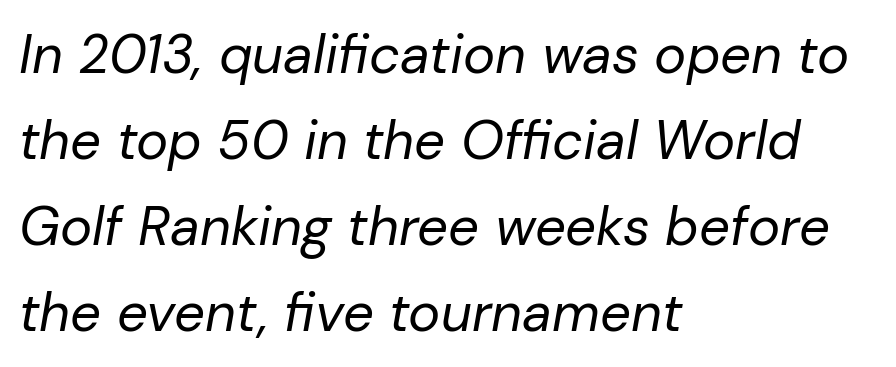
The image shows 54 px regular-weight type, italic (leaning right); set left-aligned, normal line spacing (1.59x), normal letter spacing, not underlined; low stroke contrast and a medium x-height.
